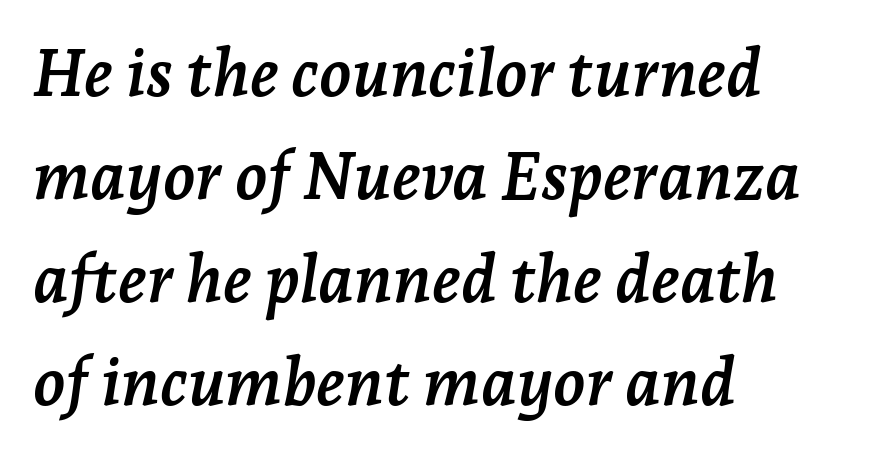
The image shows 66 px semibold serif type, italic (leaning right); set left-aligned, normal line spacing (1.56x), normal letter spacing, not underlined; low stroke contrast and a medium x-height.
